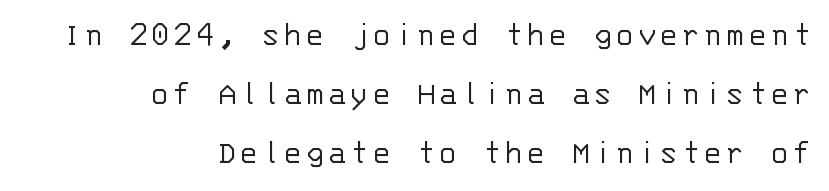
The image shows 35 px light sans-serif type, upright, monospaced; set right-aligned, normal line spacing (1.68x), not underlined; low stroke contrast and a large x-height.
